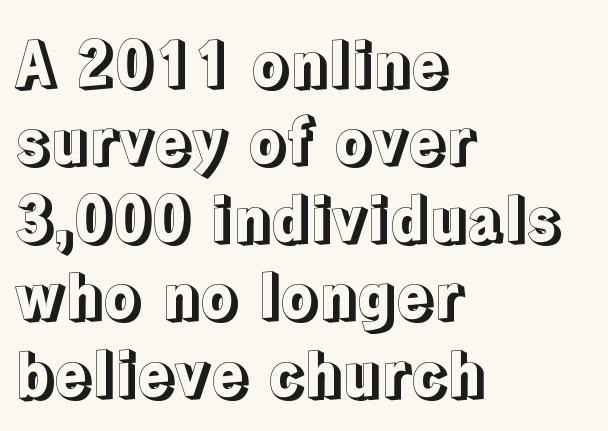
{"italic": "no", "width": "normal", "x_height": "medium", "monospaced": "no", "underline": "no", "align": "left", "line_spacing": "normal", "line_spacing_ratio": 1.27, "letter_spacing": "normal", "letter_spacing_em": 0.0, "glyph_px": 61}
